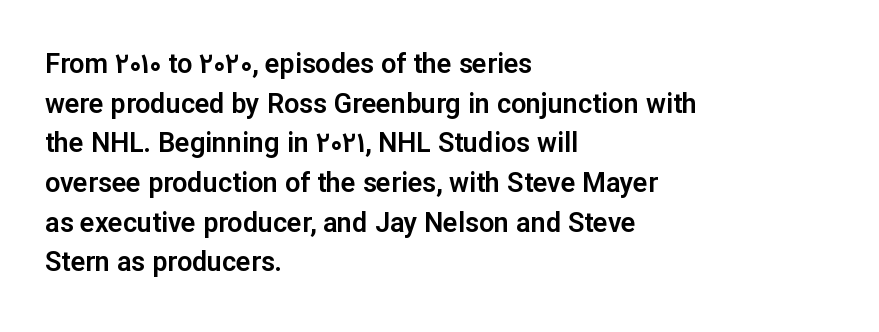
Reading down the column, the eye jumps a familiar distance to each next line. The gaps between neighbouring characters are ordinary and unremarkable. Every character sits straight up, as roman type does. These lines stack with their left ends in a neat column. Bare-footed words on every line.
